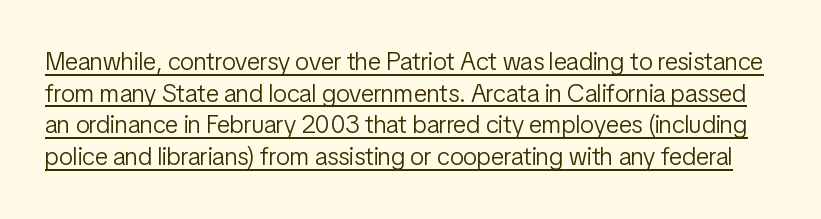
{"italic": "no", "bold": "no", "underline": "yes", "line_spacing": "normal", "line_spacing_ratio": 1.27, "letter_spacing": "normal", "letter_spacing_em": 0.0, "glyph_px": 25}
